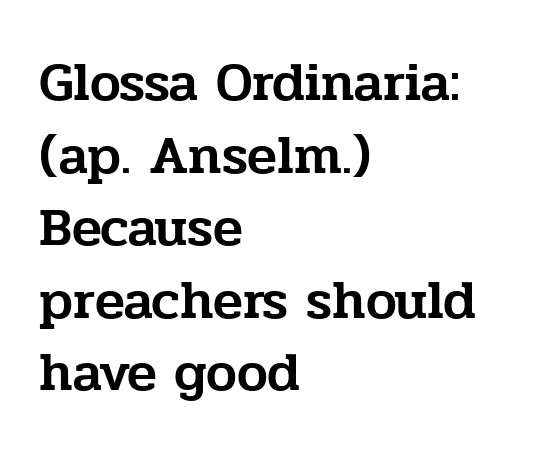
Descenders hang freely into open space. This sample is left-justified, so line endings fall wherever the words run out. These lines sit exactly where default settings would place them. Nope, not italic — everything's standing straight.
